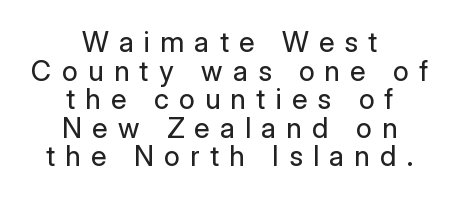
The space between consecutive lines is stingy. Glyph-to-glyph distance is far greater than everyday printed text. The lettering stays uniformly vertical, giving the passage a roman look. Looks like regular typesetting: each glyph gets only the width it needs.
